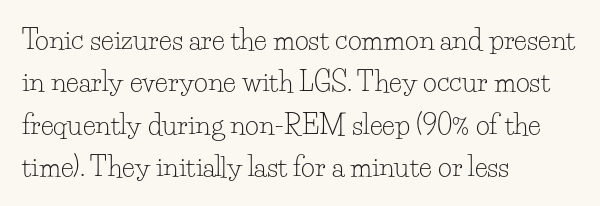
Characters follow at the spacing the type designer built in. Where is the straight margin? On the left. Weight: regular or lighter. Check the space under the baseline: it is left empty. Each new line begins a customary step beneath the previous one.
